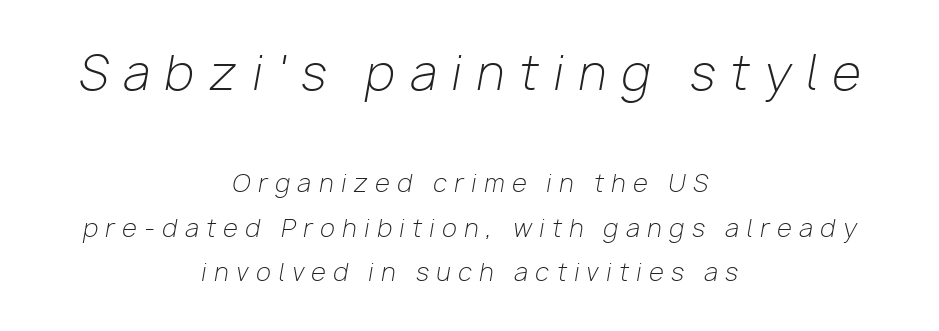
{"italic": "yes", "lean": "right", "slant_degrees": 10, "bold": "no", "weight": "light", "width": "normal", "stroke_contrast": "low", "x_height": "medium", "monospaced": "no", "underline": "no", "align": "center", "line_spacing_ratio": 1.86, "letter_spacing": "wide", "letter_spacing_em": 0.32, "larger_block": "first", "size_ratio": 1.96, "glyph_px": 47}
